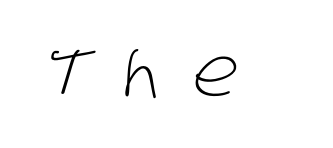
Q: Is the text bold? A: No.
Q: Is the typeface a serif or a sans-serif typeface? A: Sans-serif.
Q: Is the text underlined? A: No.
Q: Is the spacing between letters normal or unusually wide? A: Unusually wide.
Q: Width (condensed, normal, or wide)? A: Condensed.
Q: Stroke contrast? A: Low.
Q: x-height? A: Large.
Q: Monospaced? A: No.
